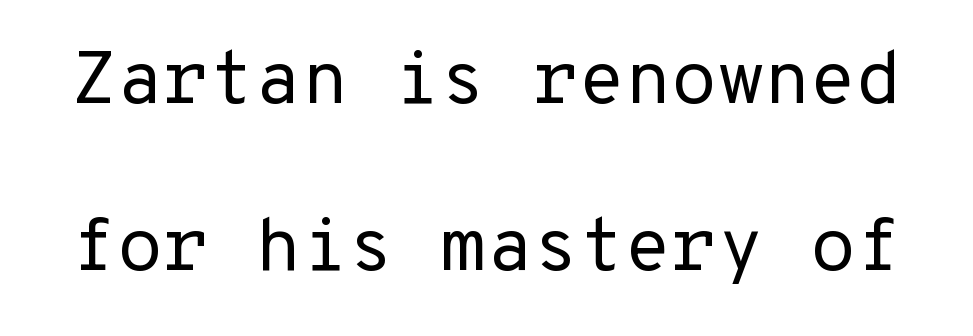
Q: Is the text bold? A: No.
Q: Is the text italic (slanted)? A: No, it is upright.
Q: Is the typeface a serif or a sans-serif typeface? A: Sans-serif.
Q: Is the text underlined? A: No.
Q: Is the spacing between letters normal or unusually wide? A: Normal.
Q: Is the spacing between lines tight, normal or loose? A: Loose.
Q: Width (condensed, normal, or wide)? A: Normal.
Q: Stroke contrast? A: Low.
Q: x-height? A: Medium.
Q: Monospaced? A: Yes.
